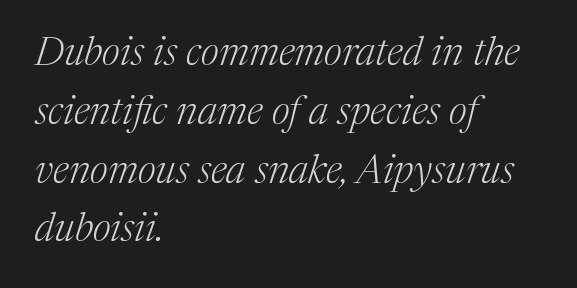
Q: Is the text bold? A: No.
Q: Is the text italic (slanted)? A: Yes, it leans right by about 17 degrees.
Q: Is the typeface a serif or a sans-serif typeface? A: Serif.
Q: Is the text underlined? A: No.
Q: How is the paragraph aligned? A: Left-aligned.
Q: Is the spacing between letters normal or unusually wide? A: Normal.
Q: Is the spacing between lines tight, normal or loose? A: Normal.
Q: Width (condensed, normal, or wide)? A: Normal.
Q: Stroke contrast? A: Medium.
Q: x-height? A: Medium.
Q: Monospaced? A: No.
